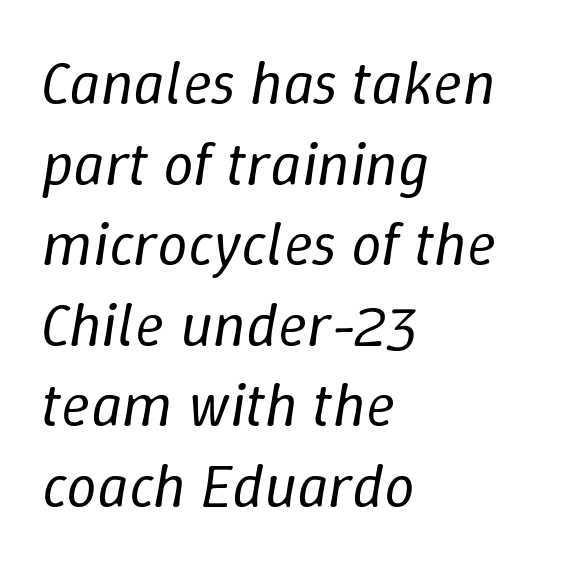
Descenders are the only things crossing below the line. The setting favours the left margin, as ordinary paragraphs usually do. Does the lettering tilt? It does — this is italic. This block has exactly the height ordinary leading produces.
